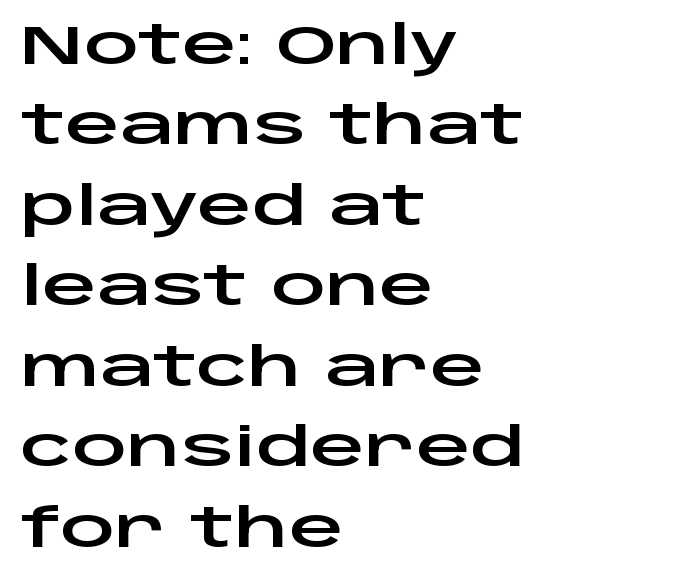
{"serif": "no", "italic": "no", "width": "wide", "stroke_contrast": "low", "x_height": "large", "monospaced": "no", "underline": "no", "align": "left", "line_spacing": "normal", "line_spacing_ratio": 1.49, "letter_spacing": "normal", "letter_spacing_em": 0.0, "glyph_px": 54}
